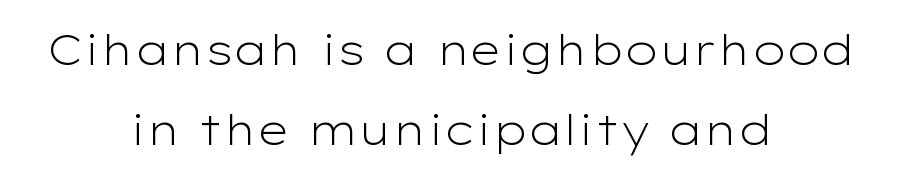
The face looks like a standard text weight, possibly lighter. Where is the straight margin? There isn't one; the lines are centered. Look at the bottom of the vertical strokes: they stop flat, with no serifs. The vertical gap from one line to the next is large. You could not count columns in this text — the font is proportionally spaced.
